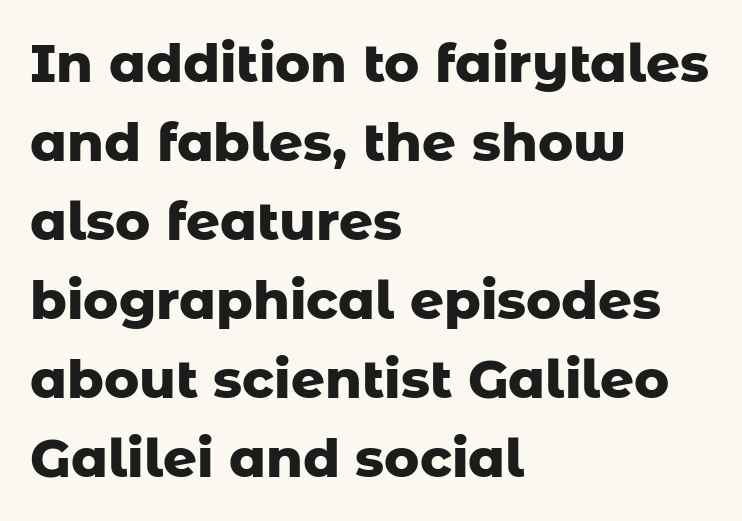
Standard letterfit; no display-style spreading of the glyphs. This sample has the flowing, uneven cadence of proportional lettering. Upright lettering throughout. The rendering uses a moderate line-height, typical for paragraphs.
